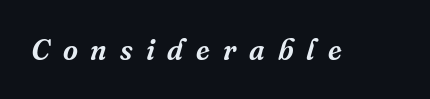
The image shows 29 px serif type, italic (leaning right); set unusually wide letter spacing (+0.45 em), not underlined; medium stroke contrast and a medium x-height.
